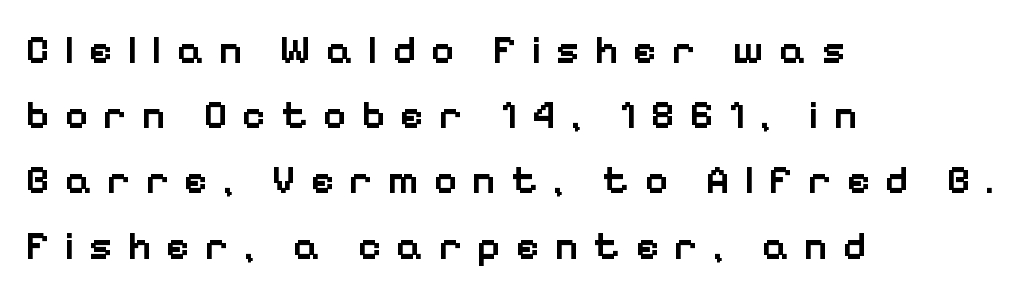
{"serif": "no", "italic": "no", "bold": "semi", "weight": "semibold", "width": "normal", "stroke_contrast": "low", "x_height": "medium", "monospaced": "no", "underline": "no", "align": "left", "line_spacing": "normal", "line_spacing_ratio": 1.63, "letter_spacing": "wide", "letter_spacing_em": 0.37, "glyph_px": 40}
